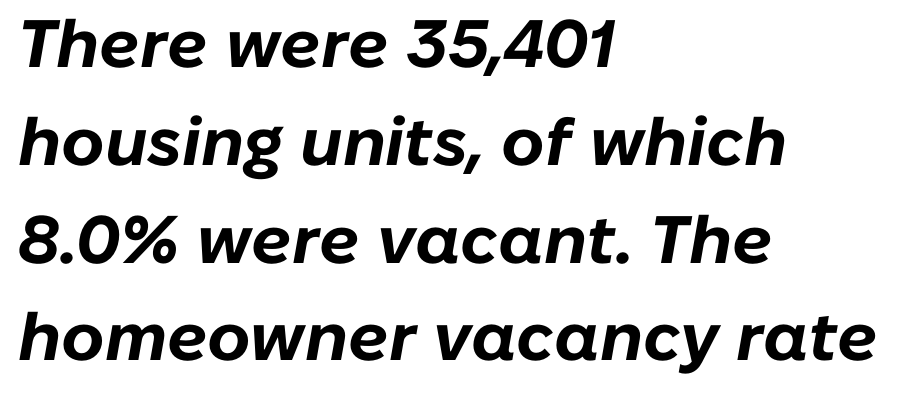
{"italic": "yes", "lean": "right", "slant_degrees": 10, "bold": "yes", "weight": "bold", "width": "normal", "stroke_contrast": "low", "x_height": "medium", "monospaced": "no", "underline": "no", "align": "left", "line_spacing": "normal", "line_spacing_ratio": 1.46, "letter_spacing": "normal", "letter_spacing_em": 0.0, "glyph_px": 67}
